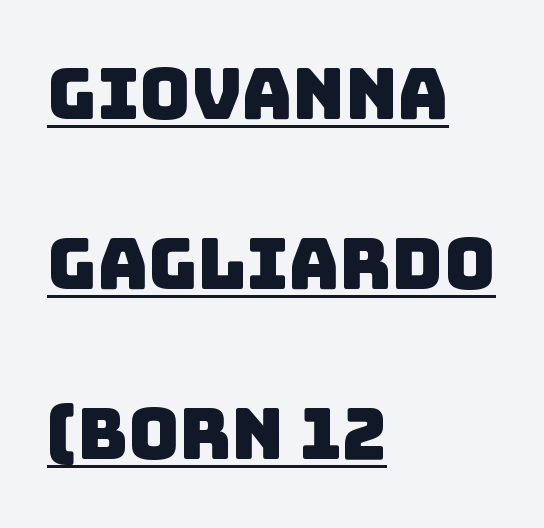
Q: Is the typeface a serif or a sans-serif typeface? A: Sans-serif.
Q: Is the text underlined? A: Yes.
Q: How is the paragraph aligned? A: Left-aligned.
Q: Is the spacing between letters normal or unusually wide? A: Normal.
Q: Is the spacing between lines tight, normal or loose? A: Loose.
Q: Width (condensed, normal, or wide)? A: Normal.
Q: Stroke contrast? A: Low.
Q: x-height? A: Large.
Q: Monospaced? A: No.
